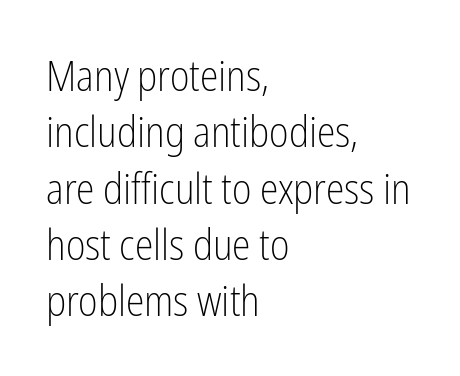
Q: Is the text bold? A: No.
Q: Is the text italic (slanted)? A: No, it is upright.
Q: Is the typeface a serif or a sans-serif typeface? A: Sans-serif.
Q: Is the text underlined? A: No.
Q: How is the paragraph aligned? A: Left-aligned.
Q: Is the spacing between letters normal or unusually wide? A: Normal.
Q: Is the spacing between lines tight, normal or loose? A: Normal.
Q: Width (condensed, normal, or wide)? A: Condensed.
Q: Stroke contrast? A: Low.
Q: x-height? A: Medium.
Q: Monospaced? A: No.
